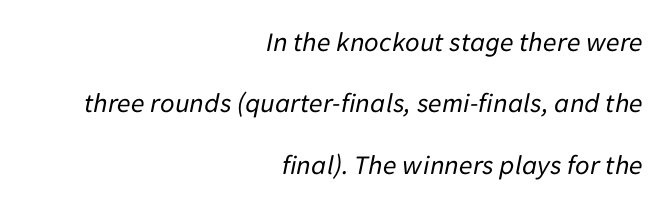
Any mark beneath the type? The region is blank. Each letter keeps its own natural width here, so spacing adapts to shape. In terms of leading, this rendering errs on the spacious side. The face looks like a standard text weight, possibly lighter.
